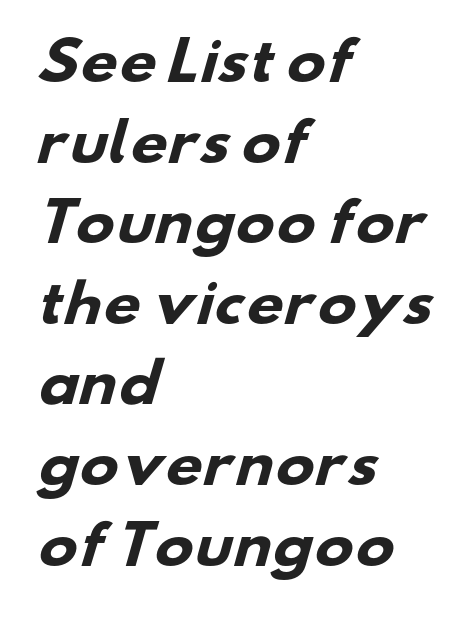
Q: Is the text bold? A: Yes.
Q: Is the typeface a serif or a sans-serif typeface? A: Sans-serif.
Q: Is the text underlined? A: No.
Q: How is the paragraph aligned? A: Left-aligned.
Q: Is the spacing between letters normal or unusually wide? A: Normal.
Q: Is the spacing between lines tight, normal or loose? A: Normal.
Q: Width (condensed, normal, or wide)? A: Wide.
Q: Stroke contrast? A: Low.
Q: x-height? A: Small.
Q: Monospaced? A: No.
